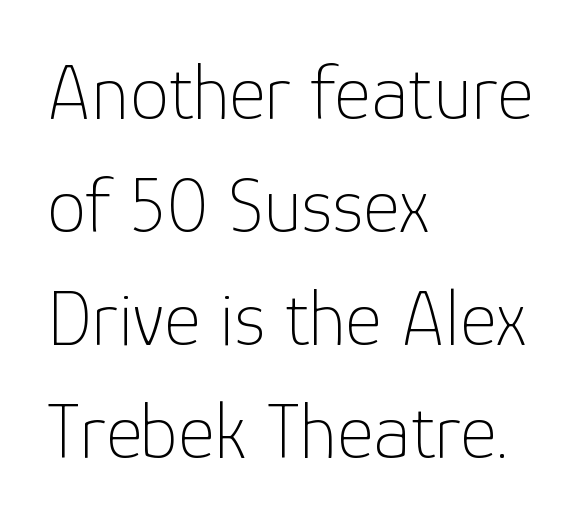
{"serif": "no", "italic": "no", "bold": "no", "weight": "thin", "width": "normal", "stroke_contrast": "low", "x_height": "medium", "monospaced": "no", "underline": "no", "align": "left", "line_spacing": "normal", "line_spacing_ratio": 1.43, "letter_spacing": "normal", "letter_spacing_em": 0.0, "glyph_px": 79}
